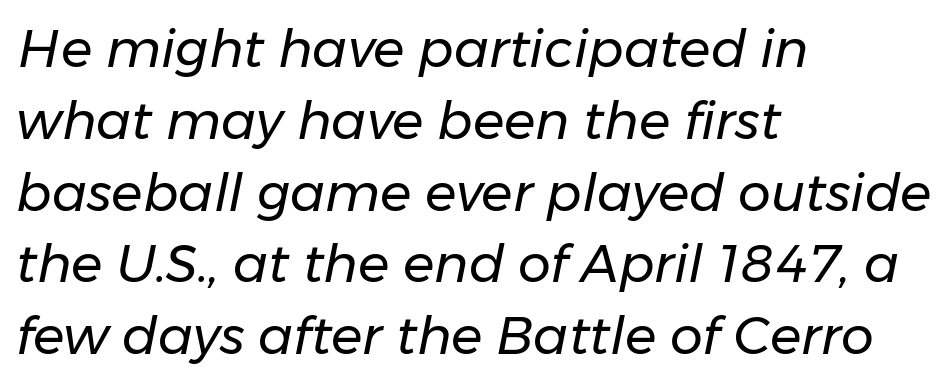
The image shows 52 px regular-weight type, italic (leaning right); set left-aligned, normal line spacing (1.38x), normal letter spacing, not underlined; low stroke contrast and a medium x-height.
